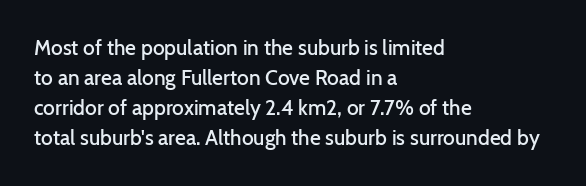
The image shows 21 px text type, upright; set left-aligned, normal line spacing (1.43x), normal letter spacing, not underlined.
